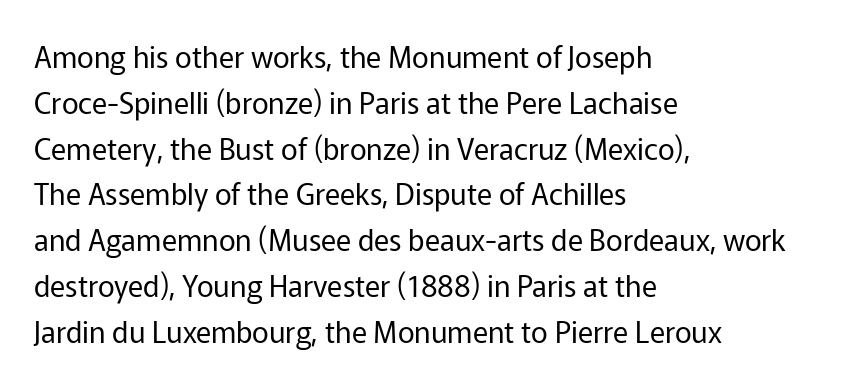
Q: Is the text bold? A: No.
Q: Is the text italic (slanted)? A: No, it is upright.
Q: Is the typeface a serif or a sans-serif typeface? A: Sans-serif.
Q: Is the text underlined? A: No.
Q: How is the paragraph aligned? A: Left-aligned.
Q: Is the spacing between letters normal or unusually wide? A: Normal.
Q: Is the spacing between lines tight, normal or loose? A: Normal.
Q: Width (condensed, normal, or wide)? A: Normal.
Q: Stroke contrast? A: Low.
Q: x-height? A: Medium.
Q: Monospaced? A: No.
